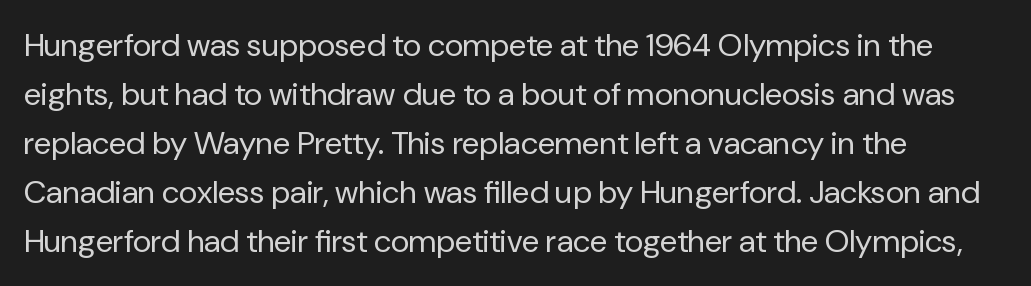
The image shows 32 px regular-weight sans-serif type, upright; set left-aligned, normal line spacing (1.53x), normal letter spacing, not underlined; low stroke contrast and a medium x-height.
